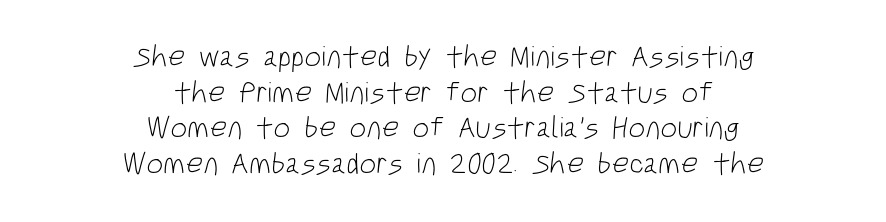
Q: Is the text bold? A: No.
Q: Is the typeface a serif or a sans-serif typeface? A: Sans-serif.
Q: Is the text underlined? A: No.
Q: How is the paragraph aligned? A: Centered.
Q: Is the spacing between letters normal or unusually wide? A: Normal.
Q: Width (condensed, normal, or wide)? A: Condensed.
Q: Stroke contrast? A: Low.
Q: x-height? A: Large.
Q: Monospaced? A: No.
